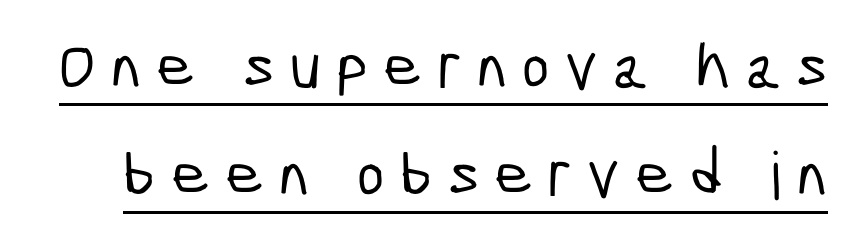
Q: Is the typeface a serif or a sans-serif typeface? A: Sans-serif.
Q: Is the text underlined? A: Yes.
Q: Is the spacing between letters normal or unusually wide? A: Unusually wide.
Q: Is the spacing between lines tight, normal or loose? A: Normal.
Q: Width (condensed, normal, or wide)? A: Condensed.
Q: Stroke contrast? A: Low.
Q: x-height? A: Medium.
Q: Monospaced? A: No.
